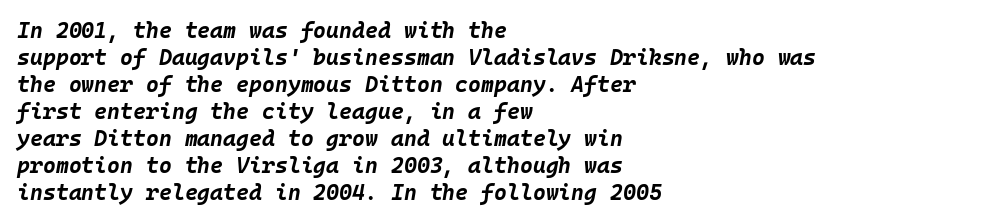
An italicized treatment has been applied to the whole sample. A classic flush-left, rag-right setting is used for this passage. Weight check: bold — yes, fully. Descenders hang freely into open space. The face used here is rendered with its standard letterfit.
